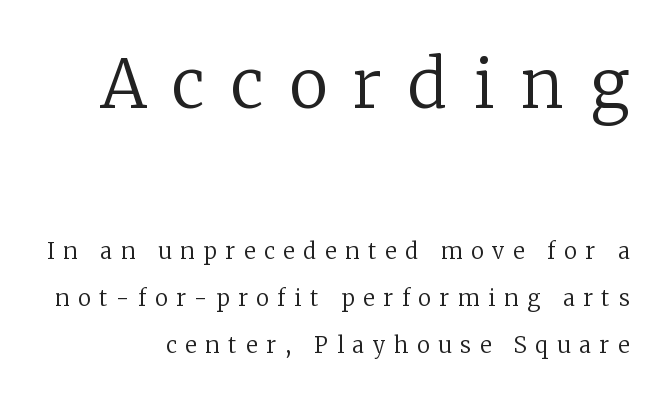
Q: Is the text bold? A: No.
Q: Is the text italic (slanted)? A: No, it is upright.
Q: Is the typeface a serif or a sans-serif typeface? A: Serif.
Q: Is the text underlined? A: No.
Q: How is the paragraph aligned? A: Right-aligned.
Q: Is the spacing between letters normal or unusually wide? A: Unusually wide.
Q: Is the spacing between lines tight, normal or loose? A: Loose.
Q: Which block of text is set in a larger size, the first (top) or the second (bottom)? A: The first (top) one.
Q: Width (condensed, normal, or wide)? A: Normal.
Q: Stroke contrast? A: Low.
Q: x-height? A: Medium.
Q: Monospaced? A: No.
